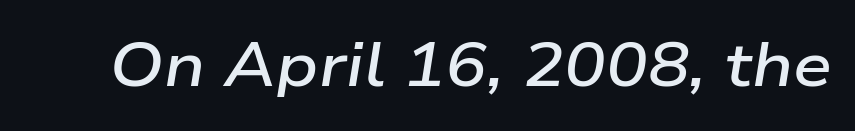
Quick note: italic. Caption: standard tracking, unaltered. Semibold letterforms, between regular and bold. Each letter keeps its own natural width here, so spacing adapts to shape. Check the space under the baseline: it is left empty.
